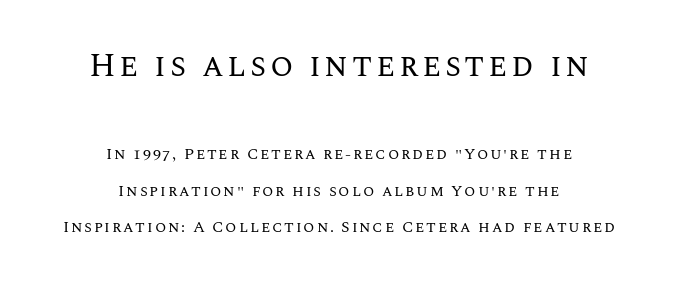
The image shows 33 px regular-weight type, upright; set centered, loose line spacing (2.27x), not underlined; the first (top) block is 2.06x larger; medium stroke contrast and a large x-height.
